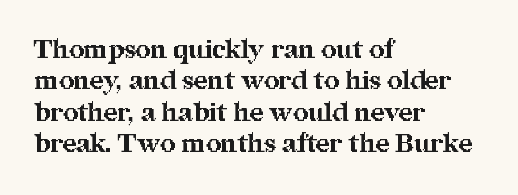
The image shows 26 px bold type, upright; set left-aligned, line spacing 1.21x, normal letter spacing, not underlined.
